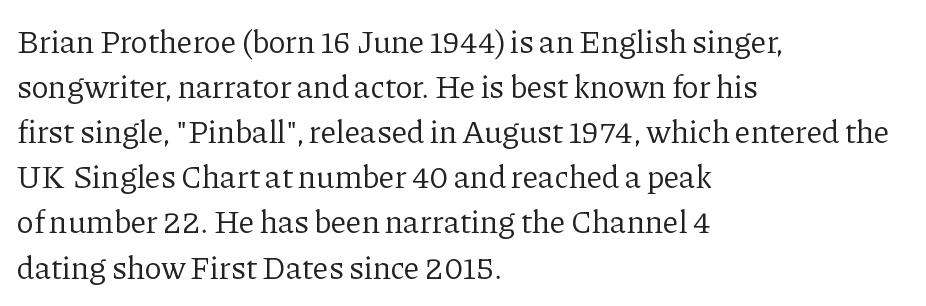
{"serif": "yes", "italic": "no", "bold": "no", "weight": "regular", "width": "normal", "stroke_contrast": "low", "x_height": "medium", "monospaced": "no", "underline": "no", "align": "left", "line_spacing": "normal", "line_spacing_ratio": 1.41, "letter_spacing": "normal", "letter_spacing_em": 0.0, "glyph_px": 32}
